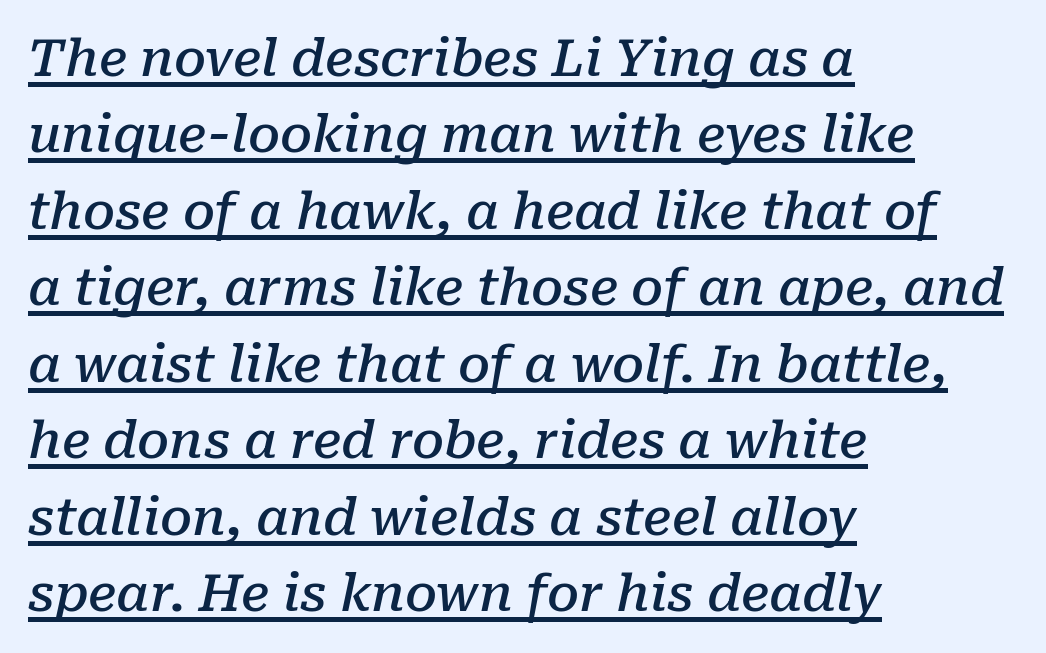
The image shows 51 px semibold serif type, italic (leaning right); set left-aligned, normal line spacing (1.5x), normal letter spacing, underlined; low stroke contrast and a medium x-height.
